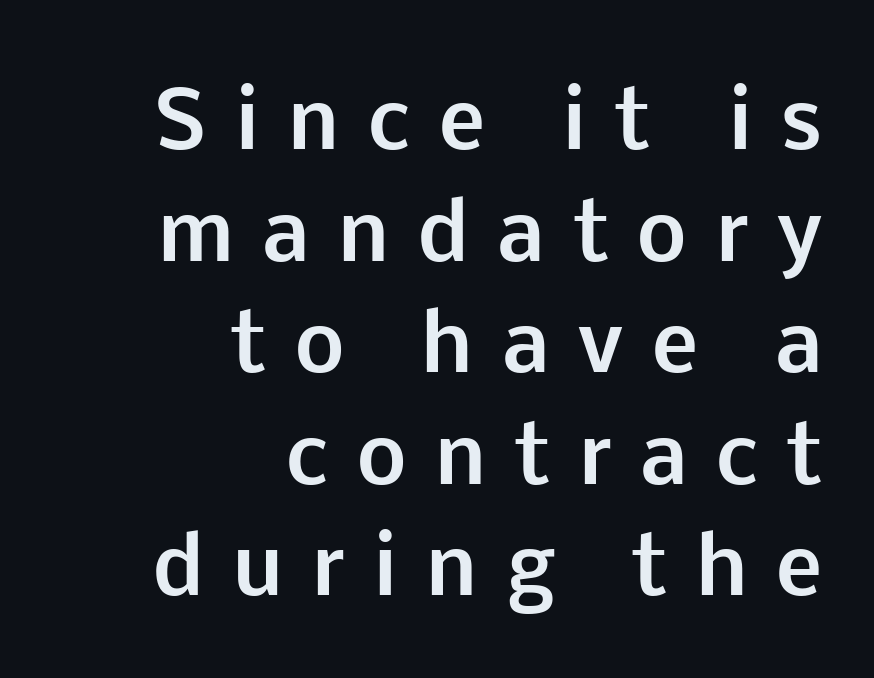
Thick stems and heavy bowls — unmistakably bold. The rendering uses a moderate line-height, typical for paragraphs. Between one letter and the next there's a generous, obvious gap. The space beneath each line is pristine and unruled. This sample uses an upright cut, with every glyph sitting square on the baseline.
